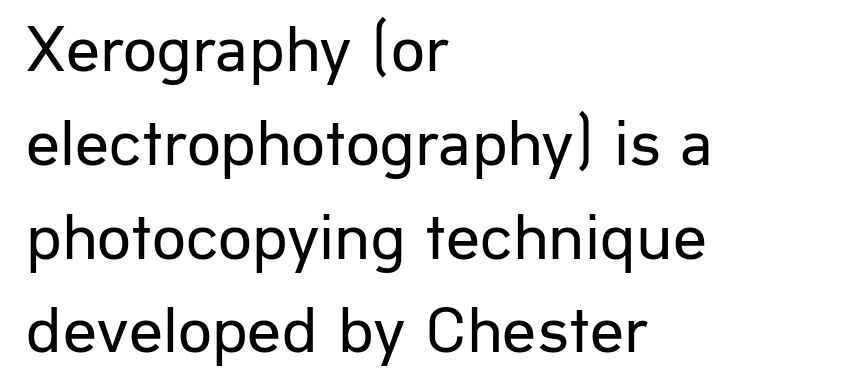
Q: Is the text bold? A: No.
Q: Is the text italic (slanted)? A: No, it is upright.
Q: Is the typeface a serif or a sans-serif typeface? A: Sans-serif.
Q: Is the text underlined? A: No.
Q: How is the paragraph aligned? A: Left-aligned.
Q: Is the spacing between letters normal or unusually wide? A: Normal.
Q: Is the spacing between lines tight, normal or loose? A: Normal.
Q: Width (condensed, normal, or wide)? A: Normal.
Q: Stroke contrast? A: Low.
Q: x-height? A: Medium.
Q: Monospaced? A: No.
